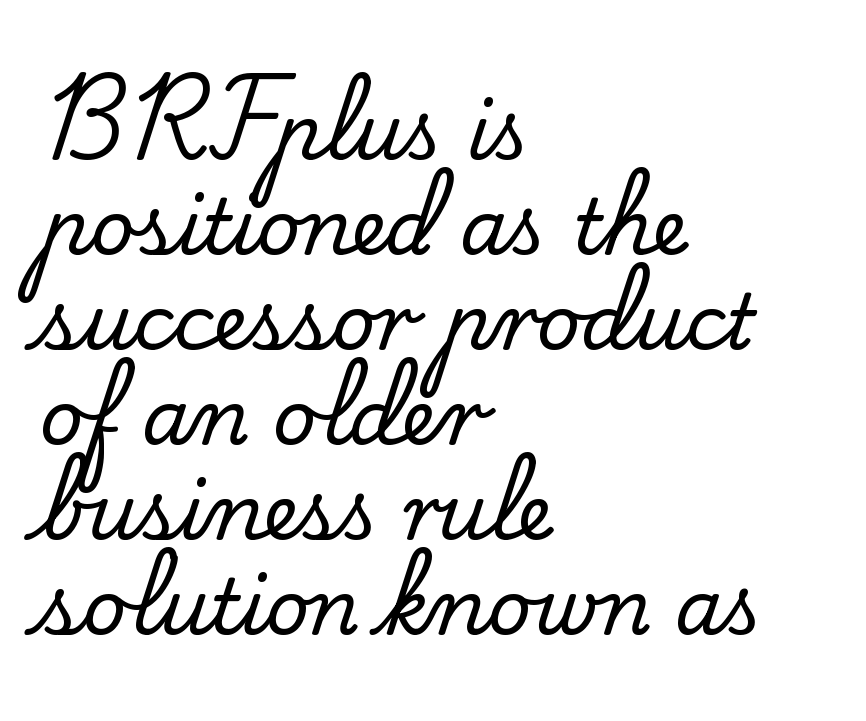
Q: Is the text italic (slanted)? A: Yes.
Q: Is the typeface a serif or a sans-serif typeface? A: Serif.
Q: Is the text underlined? A: No.
Q: How is the paragraph aligned? A: Left-aligned.
Q: Is the spacing between letters normal or unusually wide? A: Normal.
Q: Is the spacing between lines tight, normal or loose? A: Normal.
Q: Width (condensed, normal, or wide)? A: Normal.
Q: Stroke contrast? A: Low.
Q: x-height? A: Small.
Q: Monospaced? A: No.
